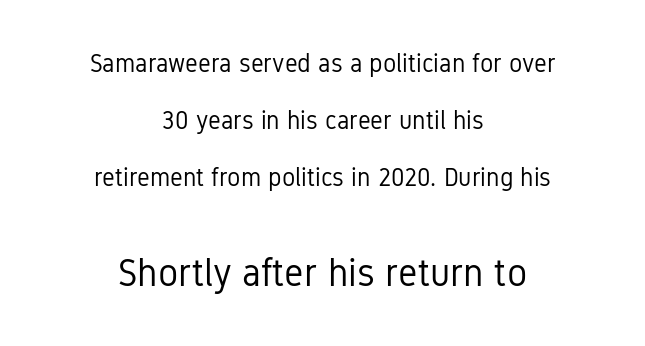
{"serif": "no", "italic": "no", "bold": "no", "weight": "regular", "width": "condensed", "stroke_contrast": "low", "x_height": "medium", "monospaced": "no", "underline": "no", "align": "center", "line_spacing": "loose", "line_spacing_ratio": 2.28, "letter_spacing": "normal", "letter_spacing_em": 0.0, "larger_block": "second", "size_ratio": 1.52, "glyph_px": 38}
